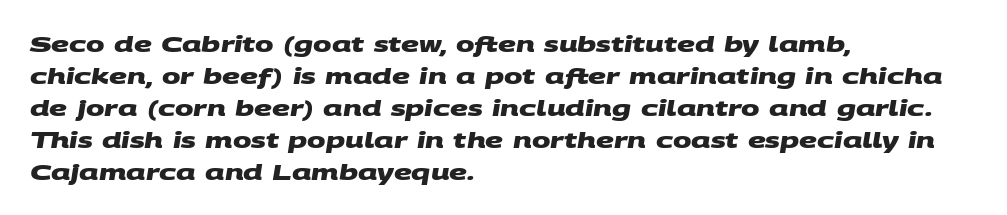
The image shows 22 px bold type; set left-aligned, normal line spacing (1.45x), normal letter spacing, not underlined.
